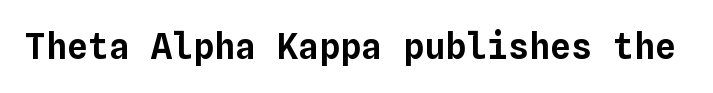
A typesetter would call this monospace, since all characters share one set width. A roman cut, with each character standing at attention. Honestly, the letter spacing is just normal — you wouldn't notice it. Underline: absent.
